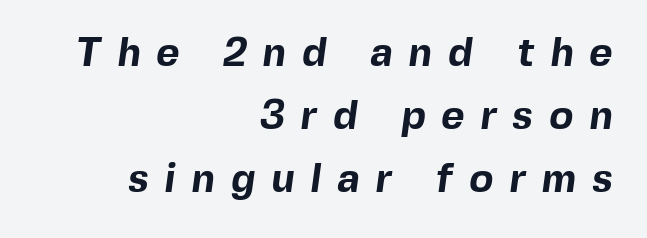
The image shows 40 px bold sans-serif type; set right-aligned, normal line spacing (1.58x), unusually wide letter spacing (+0.4 em), not underlined; a medium x-height.
